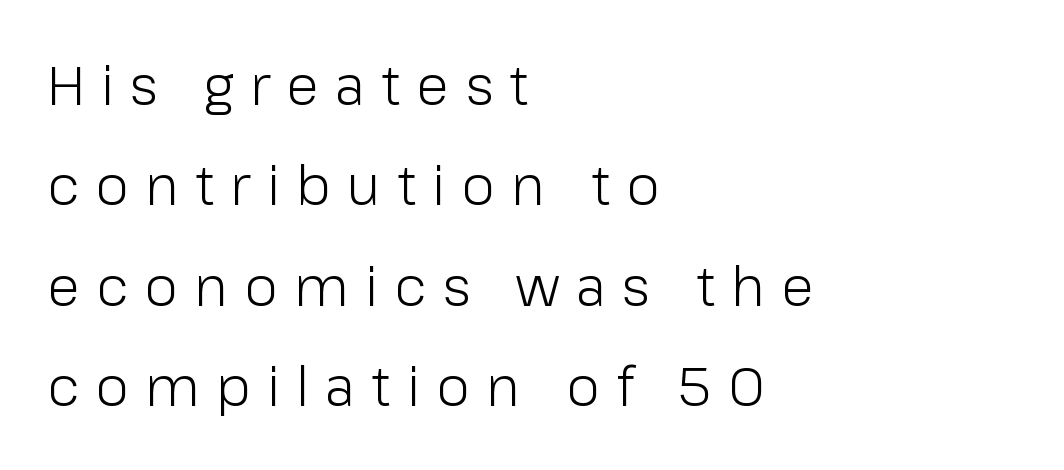
{"serif": "no", "italic": "no", "bold": "no", "weight": "light", "width": "normal", "stroke_contrast": "low", "x_height": "medium", "monospaced": "no", "underline": "no", "align": "left", "line_spacing_ratio": 1.86, "letter_spacing": "wide", "letter_spacing_em": 0.3, "glyph_px": 54}
